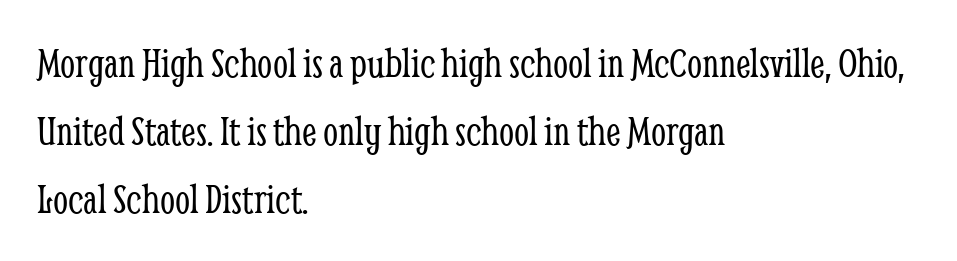
Look at the bottom of the vertical strokes: they flare into serifs here. In CSS terms this would be text-align: left. Nothing unusual about the tracking: characters are spaced as the font intends. The lettering stays uniformly vertical, giving the passage a roman look. Lines of text with bare space underneath.
